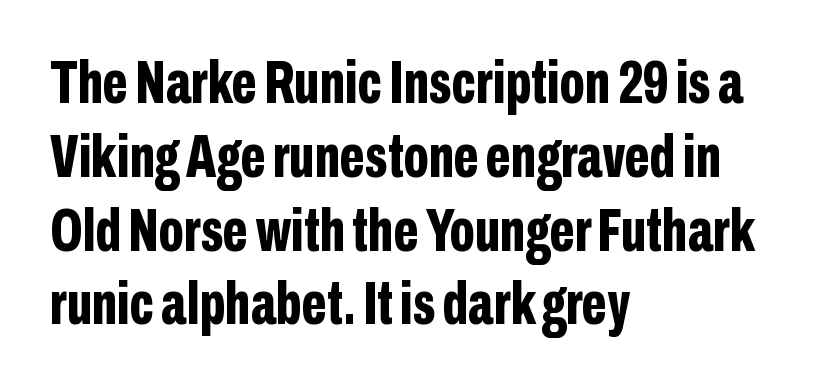
{"serif": "no", "italic": "no", "bold": "yes", "weight": "bold", "width": "condensed", "stroke_contrast": "low", "x_height": "medium", "monospaced": "no", "underline": "no", "align": "left", "line_spacing_ratio": 1.23, "letter_spacing": "normal", "letter_spacing_em": 0.0, "glyph_px": 60}
